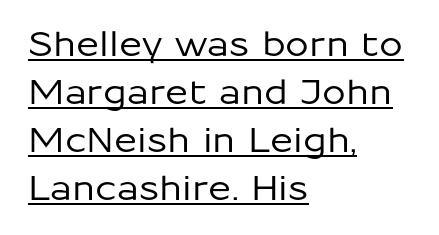
Q: Is the text italic (slanted)? A: No, it is upright.
Q: Is the typeface a serif or a sans-serif typeface? A: Sans-serif.
Q: Is the text underlined? A: Yes.
Q: How is the paragraph aligned? A: Left-aligned.
Q: Is the spacing between letters normal or unusually wide? A: Normal.
Q: Is the spacing between lines tight, normal or loose? A: Normal.
Q: Width (condensed, normal, or wide)? A: Normal.
Q: Stroke contrast? A: Low.
Q: x-height? A: Medium.
Q: Monospaced? A: No.
